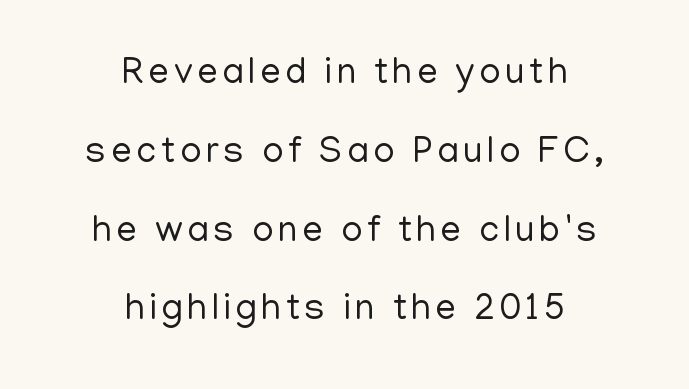
Q: Is the text bold? A: No.
Q: Is the text italic (slanted)? A: No, it is upright.
Q: Is the typeface a serif or a sans-serif typeface? A: Sans-serif.
Q: Is the text underlined? A: No.
Q: How is the paragraph aligned? A: Centered.
Q: Is the spacing between lines tight, normal or loose? A: Loose.
Q: Width (condensed, normal, or wide)? A: Normal.
Q: Stroke contrast? A: Low.
Q: x-height? A: Medium.
Q: Monospaced? A: No.
